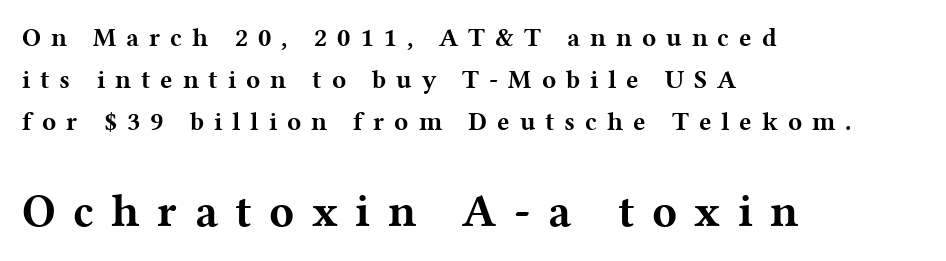
The image shows 46 px bold, wide serif type, upright; set left-aligned, normal line spacing (1.61x), unusually wide letter spacing (+0.38 em), not underlined; the second (bottom) block is 1.77x larger; medium stroke contrast and a medium x-height.
